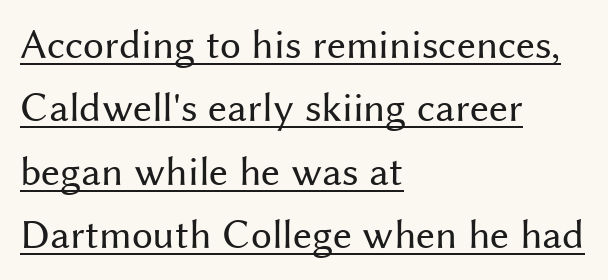
The image shows 42 px regular-weight sans-serif type, upright; set left-aligned, normal line spacing (1.51x), normal letter spacing, underlined; medium stroke contrast and a medium x-height.
